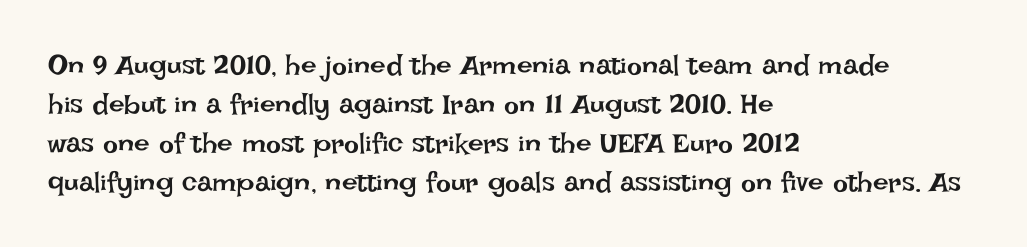
The line-height multiplier appears to be the usual default. Italic? Not at all — the glyphs are vertical. Decoration check: the copy has no underline. What stands out about the letter spacing? Nothing — it is the standard amount. The letters look calm and open, with moderate or lighter stems. Every row of glyphs begins at an identical x-position on the left.
